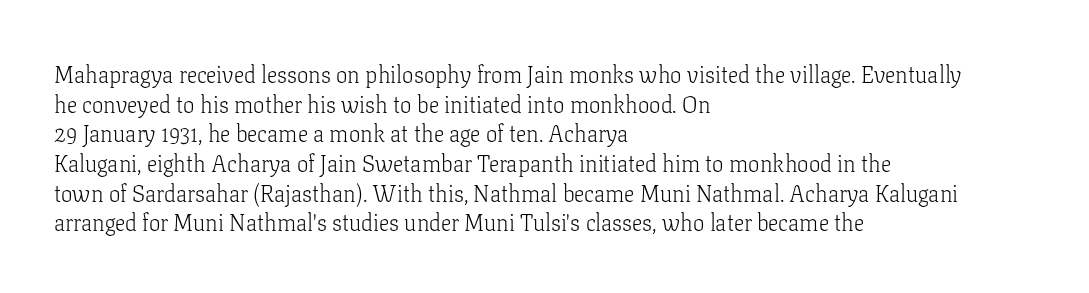
Q: Is the text bold? A: No.
Q: Is the text italic (slanted)? A: No, it is upright.
Q: Is the text underlined? A: No.
Q: How is the paragraph aligned? A: Left-aligned.
Q: Is the spacing between letters normal or unusually wide? A: Normal.
Q: Is the spacing between lines tight, normal or loose? A: Normal.
